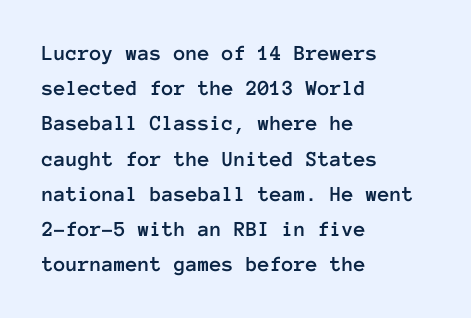
The face used here is rendered with its standard letterfit. A bare baseline throughout the passage. The compositor pushed each line to the left boundary. Regarding leading, the lines here are spaced in the standard way.
